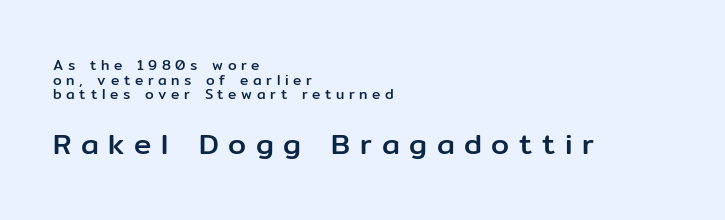
The image shows 29 px sans-serif type, upright; set left-aligned, tight line spacing (1.04x), unusually wide letter spacing (+0.33 em), not underlined; the second (bottom) block is 2.07x larger; low stroke contrast and a medium x-height.
